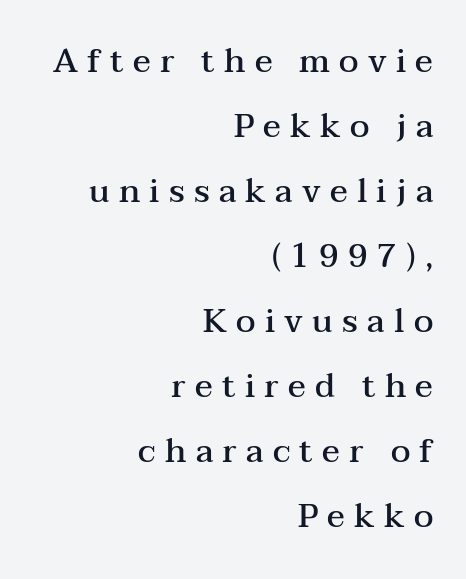
{"serif": "yes", "italic": "no", "bold": "semi", "weight": "semibold", "width": "wide", "stroke_contrast": "medium", "x_height": "medium", "monospaced": "no", "underline": "no", "align": "right", "line_spacing": "loose", "line_spacing_ratio": 1.97, "letter_spacing": "wide", "letter_spacing_em": 0.28, "glyph_px": 33}
